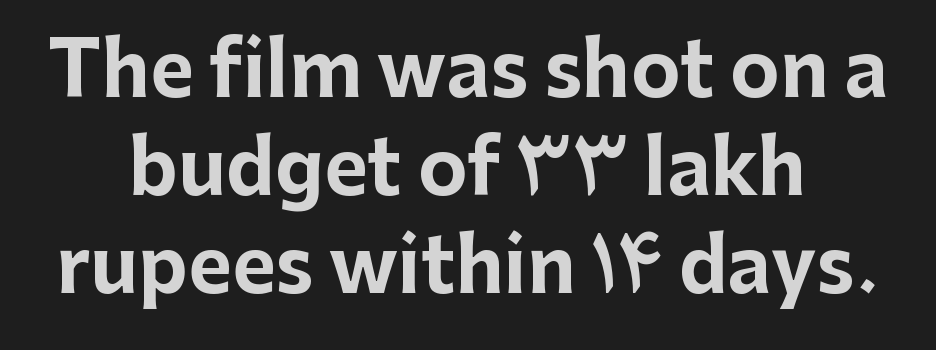
The image shows 75 px bold sans-serif type, upright; set centered, normal line spacing (1.31x), normal letter spacing, not underlined; low stroke contrast and a medium x-height.
